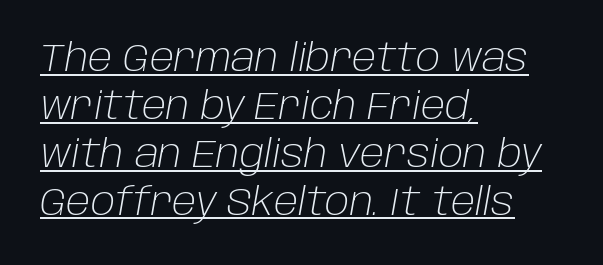
The image shows 38 px light type, italic (leaning right); set left-aligned, normal line spacing (1.26x), normal letter spacing, underlined; low stroke contrast and a large x-height.
